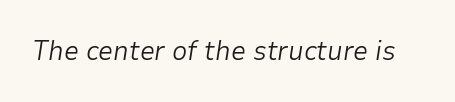
Rendered with sloped, italic letterforms. The strokes carry an ordinary text weight at most. How are the letters spaced? Ordinarily, with no added tracking. The zone under the glyphs is completely vacant.
